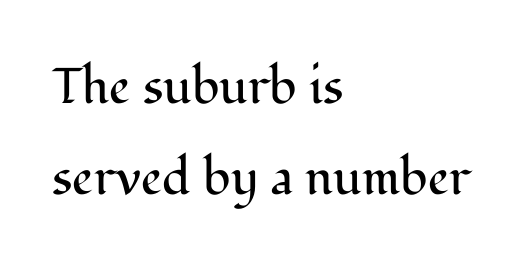
{"serif": "yes", "italic": "no", "bold": "no", "weight": "regular", "width": "normal", "stroke_contrast": "medium", "x_height": "medium", "monospaced": "no", "underline": "no", "align": "left", "line_spacing_ratio": 1.82, "letter_spacing": "normal", "letter_spacing_em": 0.0, "glyph_px": 50}
